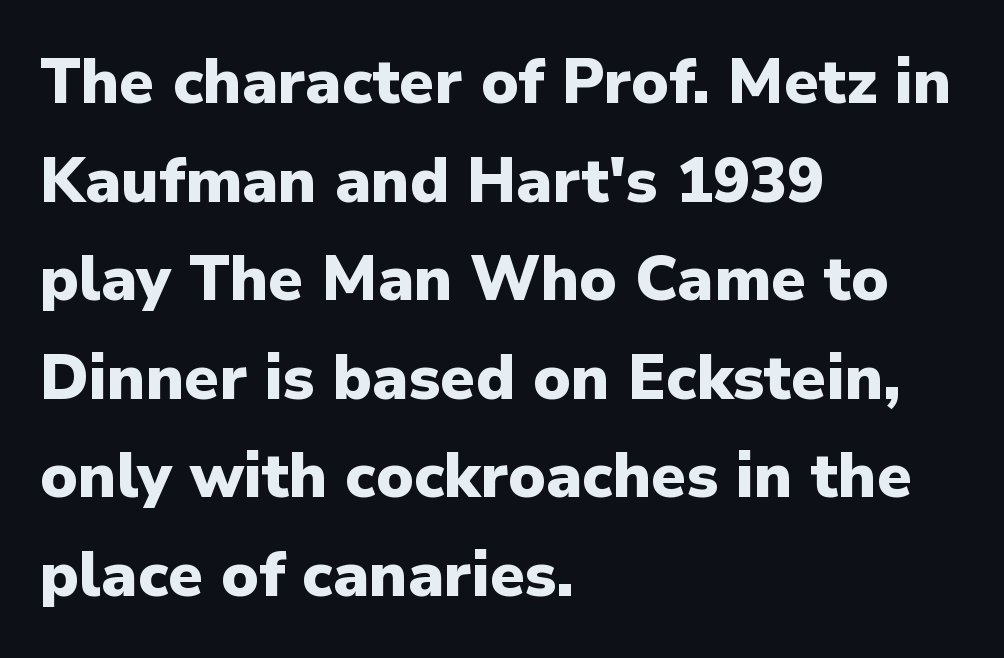
Q: Is the text bold? A: Yes.
Q: Is the text italic (slanted)? A: No, it is upright.
Q: Is the typeface a serif or a sans-serif typeface? A: Sans-serif.
Q: Is the text underlined? A: No.
Q: How is the paragraph aligned? A: Left-aligned.
Q: Is the spacing between letters normal or unusually wide? A: Normal.
Q: Is the spacing between lines tight, normal or loose? A: Normal.
Q: Width (condensed, normal, or wide)? A: Normal.
Q: Stroke contrast? A: Low.
Q: x-height? A: Medium.
Q: Monospaced? A: No.
